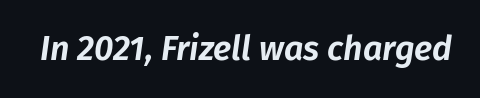
The text carries the slant typical of an italic or oblique font. Descender tails drop into unmarked territory. Proportional: the letters do not fall into vertical columns. A typesetter would call this zero additional tracking.
